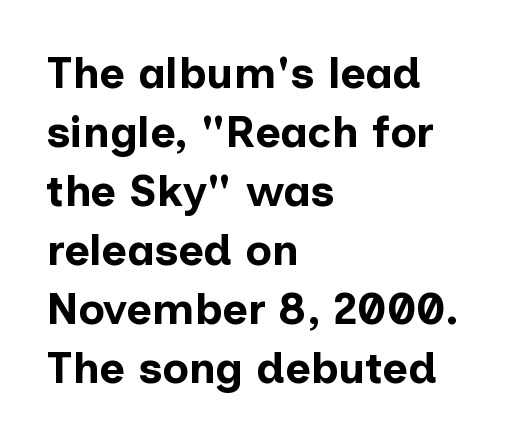
The image shows 44 px bold sans-serif type, upright; set left-aligned, normal line spacing (1.34x), normal letter spacing, not underlined; low stroke contrast and a medium x-height.
